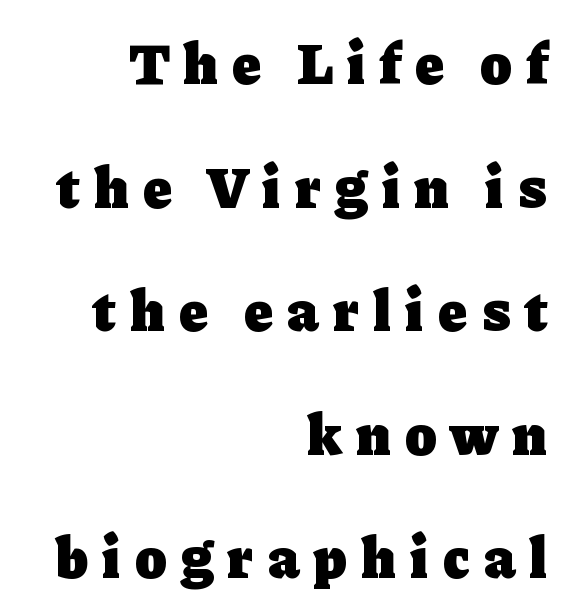
{"serif": "yes", "italic": "no", "bold": "yes", "weight": "heavy", "width": "normal", "stroke_contrast": "low", "x_height": "medium", "monospaced": "no", "underline": "no", "align": "right", "line_spacing": "loose", "line_spacing_ratio": 2.13, "letter_spacing": "wide", "letter_spacing_em": 0.25, "glyph_px": 58}
